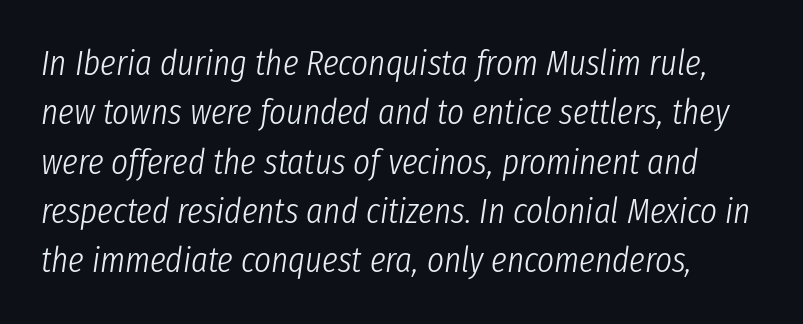
Q: Is the text bold? A: No.
Q: Is the text italic (slanted)? A: Yes, it leans right by about 8 degrees.
Q: Is the text underlined? A: No.
Q: Is the spacing between letters normal or unusually wide? A: Normal.
Q: Is the spacing between lines tight, normal or loose? A: Normal.
Q: Width (condensed, normal, or wide)? A: Condensed.
Q: Stroke contrast? A: Low.
Q: x-height? A: Medium.
Q: Monospaced? A: No.
